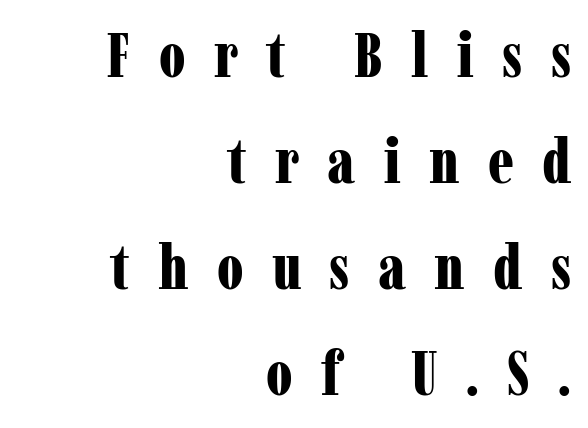
These lines are rendered in a variable-pitch font. This is serif lettering, the kind often seen in printed books. The ragged edge is on the left, which tells us the setting is flush right. What stands out about the letter spacing? Its width — letters are far apart.
